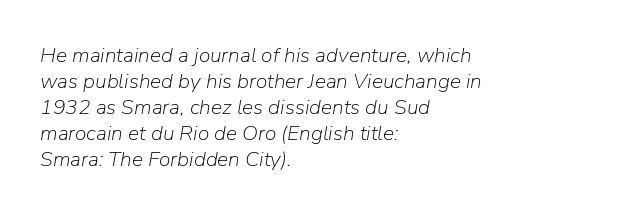
The text carries the slant typical of an italic or oblique font. The face used here is rendered with its standard letterfit. The text block is weighted toward the left margin, trailing off unevenly rightward. The baseline area is clear.
